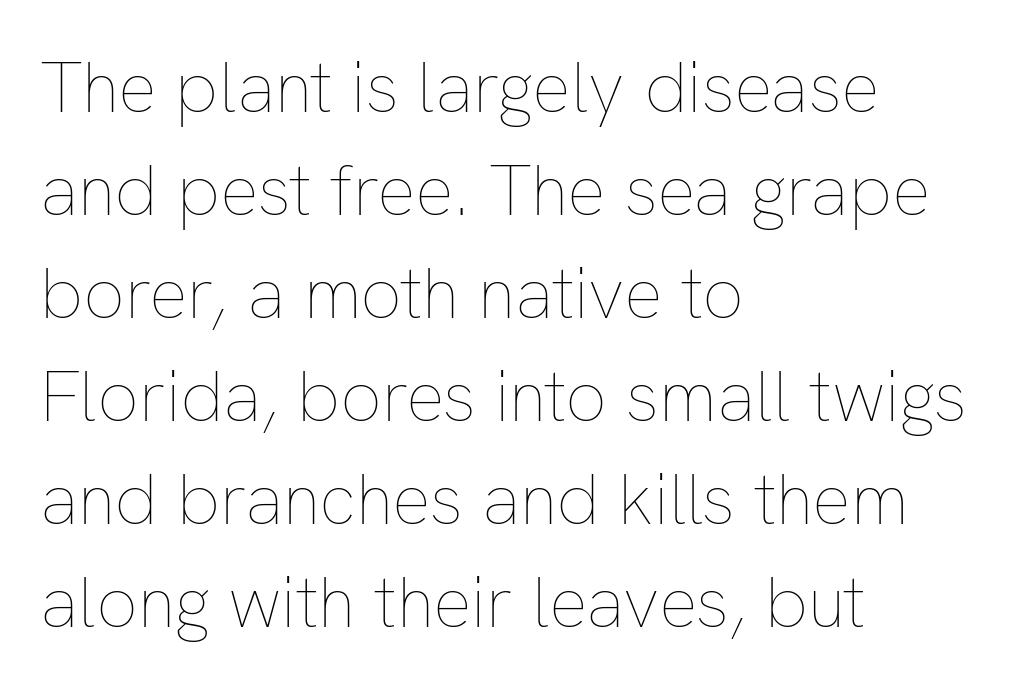
The image shows 72 px thin type, upright; set left-aligned, normal line spacing (1.43x), normal letter spacing, not underlined; low stroke contrast and a medium x-height.
